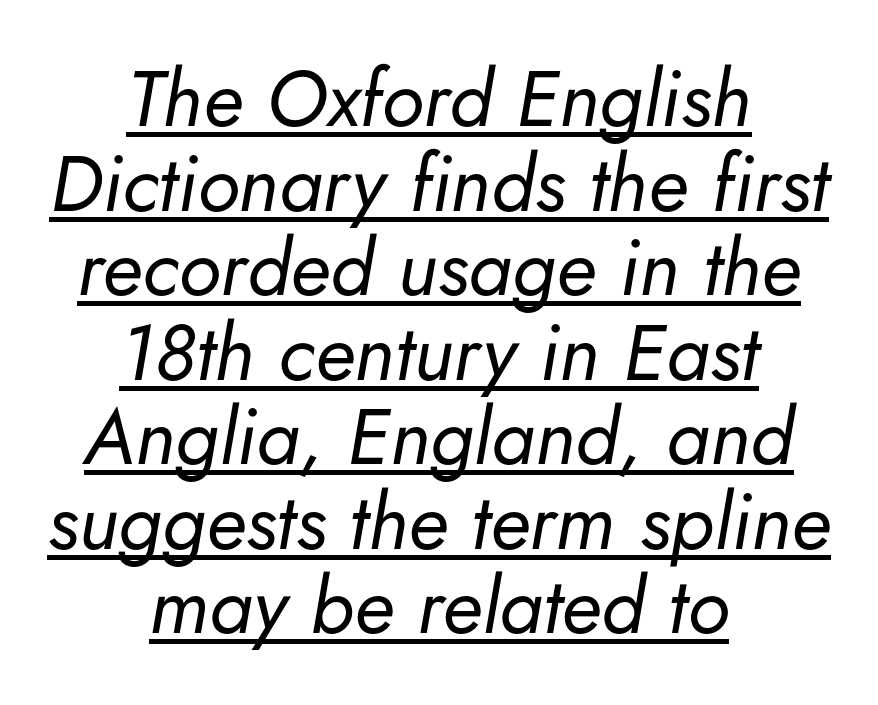
{"italic": "yes", "lean": "right", "slant_degrees": 5, "bold": "no", "weight": "regular", "width": "normal", "stroke_contrast": "low", "x_height": "small", "monospaced": "no", "underline": "yes", "align": "center", "line_spacing": "tight", "line_spacing_ratio": 1.07, "letter_spacing": "normal", "letter_spacing_em": 0.0, "glyph_px": 79}
